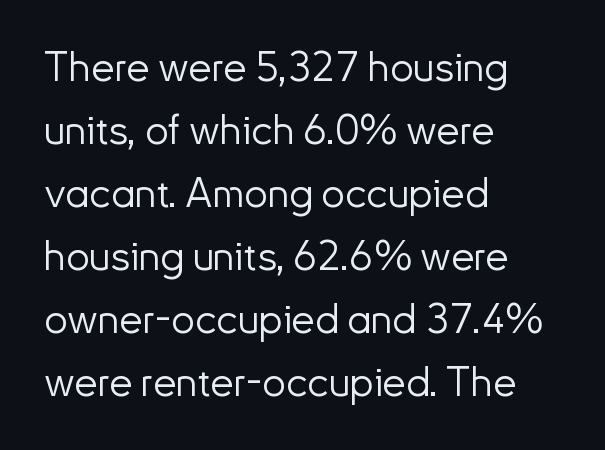
Q: Is the text bold? A: No.
Q: Is the text italic (slanted)? A: No, it is upright.
Q: Is the typeface a serif or a sans-serif typeface? A: Sans-serif.
Q: Is the text underlined? A: No.
Q: How is the paragraph aligned? A: Left-aligned.
Q: Is the spacing between letters normal or unusually wide? A: Normal.
Q: Is the spacing between lines tight, normal or loose? A: Normal.
Q: Width (condensed, normal, or wide)? A: Normal.
Q: Stroke contrast? A: Low.
Q: x-height? A: Small.
Q: Monospaced? A: No.
